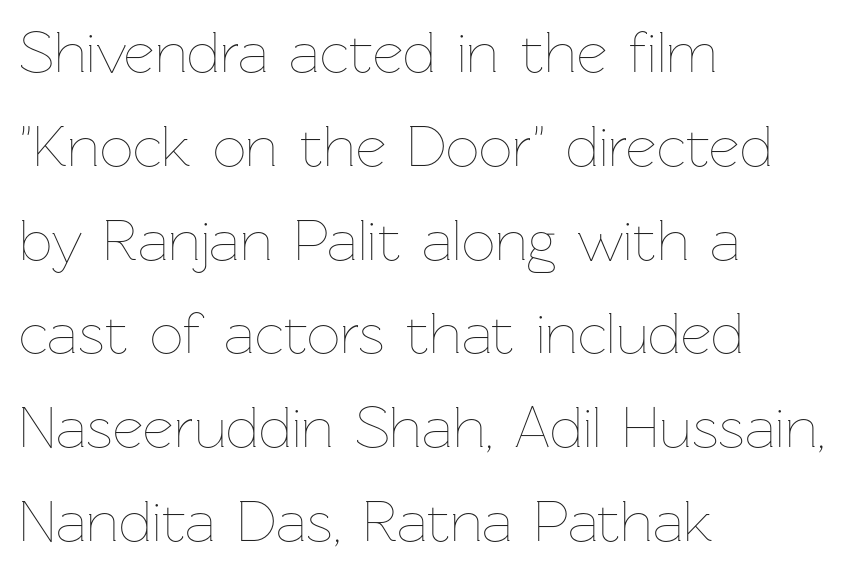
Short and long lines alike share a common starting point at left. Looks like regular typesetting: each glyph gets only the width it needs. Just letters on the line, the space beneath them empty. What stands out about the letter spacing? Nothing — it is the standard amount. This sample keeps an unexceptional amount of space between lines.
